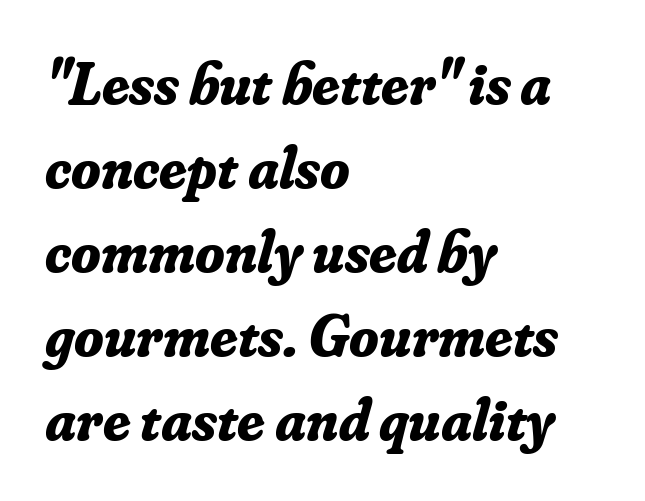
Does the copy run flush right? No — it runs flush left. These lines are rendered in a variable-pitch font. Is the letter spacing exaggerated? No — it looks like the ordinary default. You'd pick this weight for a headline — it's a proper bold. Just letters on the line, the space beneath them empty. Examine the stroke ends and you'll spot serifs.
